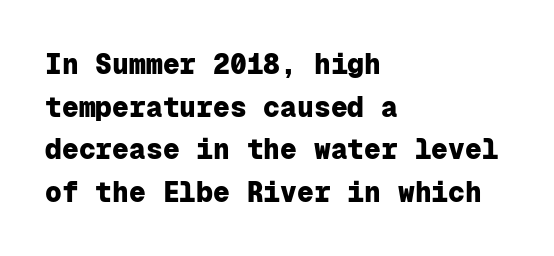
Q: Is the text bold? A: Yes.
Q: Is the text italic (slanted)? A: No, it is upright.
Q: Is the typeface a serif or a sans-serif typeface? A: Sans-serif.
Q: Is the text underlined? A: No.
Q: How is the paragraph aligned? A: Left-aligned.
Q: Is the spacing between letters normal or unusually wide? A: Normal.
Q: Is the spacing between lines tight, normal or loose? A: Normal.
Q: Width (condensed, normal, or wide)? A: Normal.
Q: Stroke contrast? A: Low.
Q: x-height? A: Medium.
Q: Monospaced? A: Yes.
